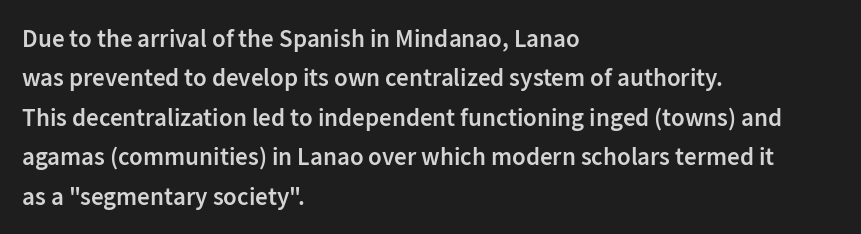
{"italic": "no", "bold": "semi", "underline": "no", "align": "left", "line_spacing": "normal", "line_spacing_ratio": 1.58, "letter_spacing": "normal", "letter_spacing_em": 0.0, "glyph_px": 25}
